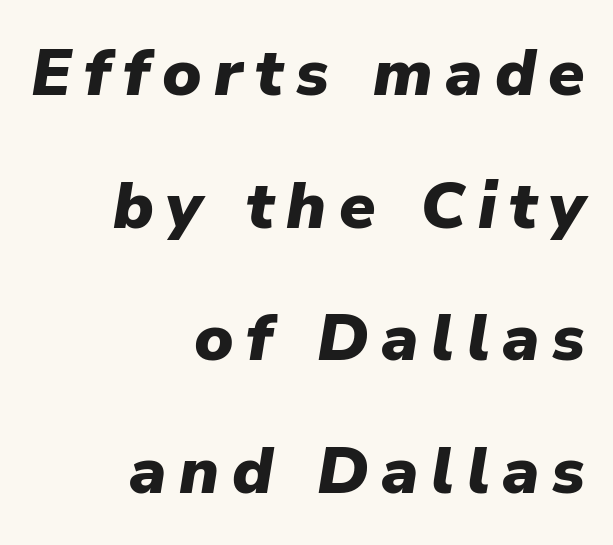
{"italic": "yes", "lean": "right", "slant_degrees": 9, "bold": "yes", "weight": "heavy", "width": "normal", "stroke_contrast": "low", "x_height": "medium", "monospaced": "no", "underline": "no", "align": "right", "line_spacing": "loose", "line_spacing_ratio": 2.01, "glyph_px": 66}
